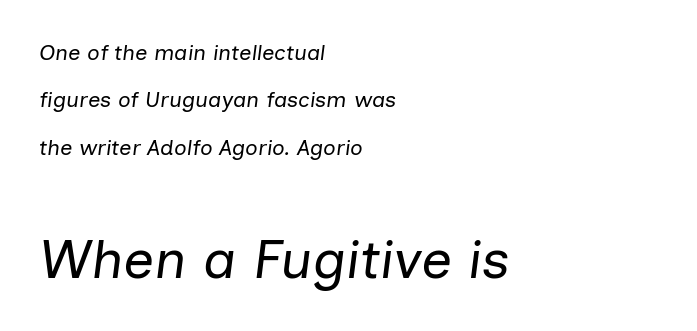
The image shows 55 px regular-weight type, italic (leaning right); set left-aligned, loose line spacing (2.15x), normal letter spacing, not underlined; the second (bottom) block is 2.5x larger; low stroke contrast and a medium x-height.
